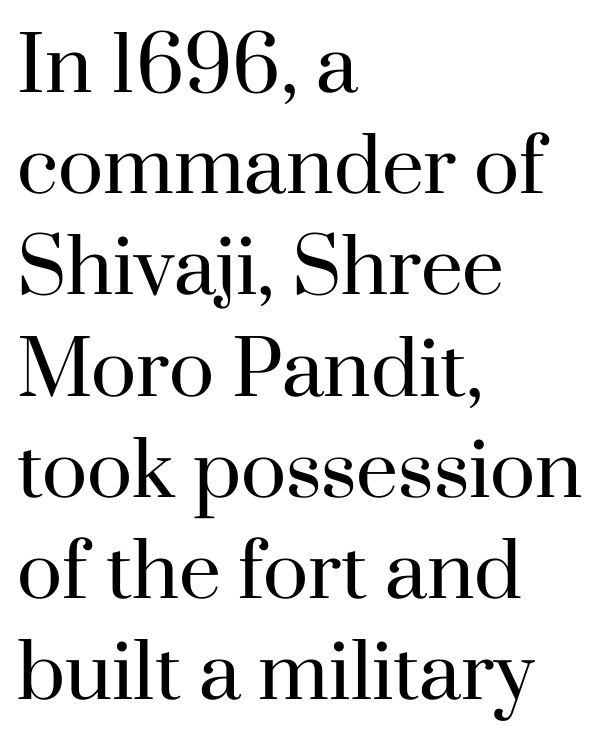
The image shows 75 px regular-weight serif type, upright; set left-aligned, normal line spacing (1.35x), normal letter spacing, not underlined; high stroke contrast and a small x-height.
